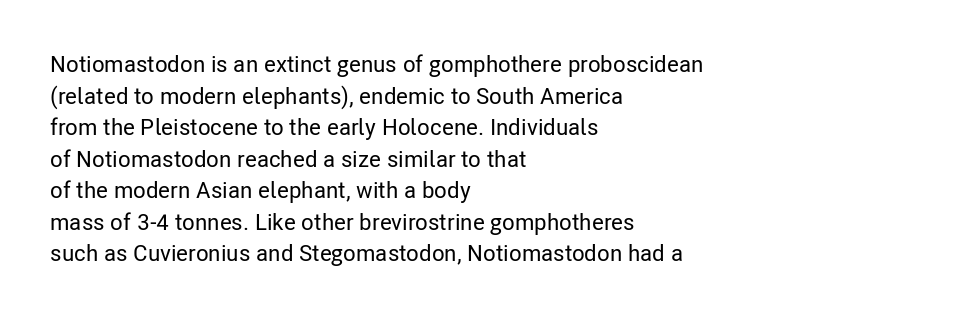
Q: Is the text italic (slanted)? A: No, it is upright.
Q: Is the text underlined? A: No.
Q: How is the paragraph aligned? A: Left-aligned.
Q: Is the spacing between letters normal or unusually wide? A: Normal.
Q: Is the spacing between lines tight, normal or loose? A: Normal.
